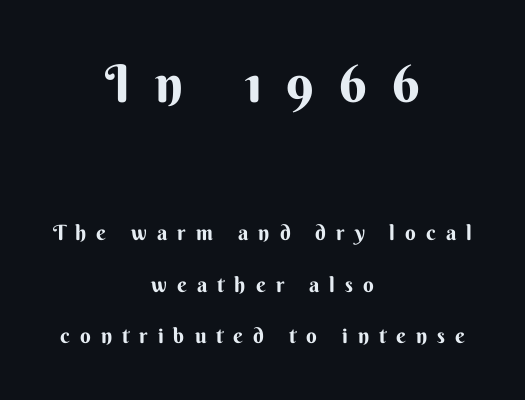
{"serif": "no", "italic": "no", "width": "normal", "stroke_contrast": "medium", "x_height": "small", "monospaced": "no", "underline": "no", "align": "center", "line_spacing": "loose", "line_spacing_ratio": 2.44, "letter_spacing": "wide", "letter_spacing_em": 0.48, "larger_block": "first", "size_ratio": 2.48, "glyph_px": 52}
